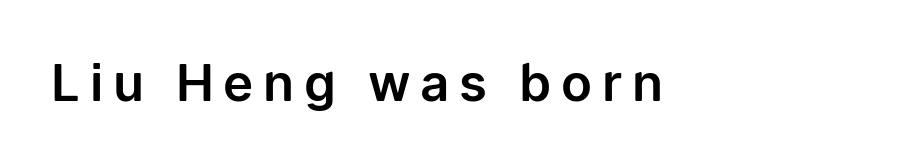
{"serif": "no", "italic": "no", "width": "normal", "stroke_contrast": "low", "x_height": "medium", "monospaced": "no", "underline": "no", "glyph_px": 51}
